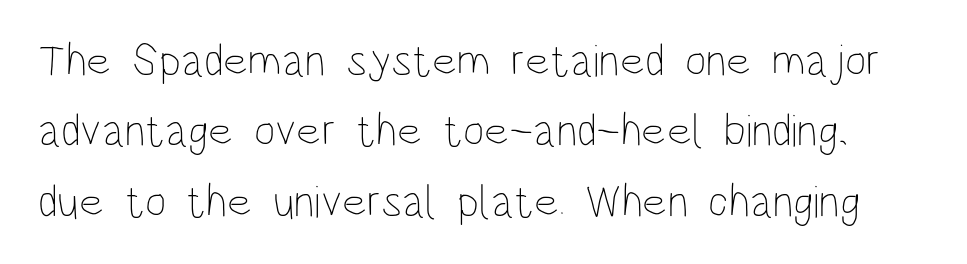
Q: Is the text bold? A: No.
Q: Is the text italic (slanted)? A: No, it is upright.
Q: Is the text underlined? A: No.
Q: Is the spacing between letters normal or unusually wide? A: Normal.
Q: Is the spacing between lines tight, normal or loose? A: Normal.
Q: Width (condensed, normal, or wide)? A: Condensed.
Q: Stroke contrast? A: Low.
Q: x-height? A: Large.
Q: Monospaced? A: No.
